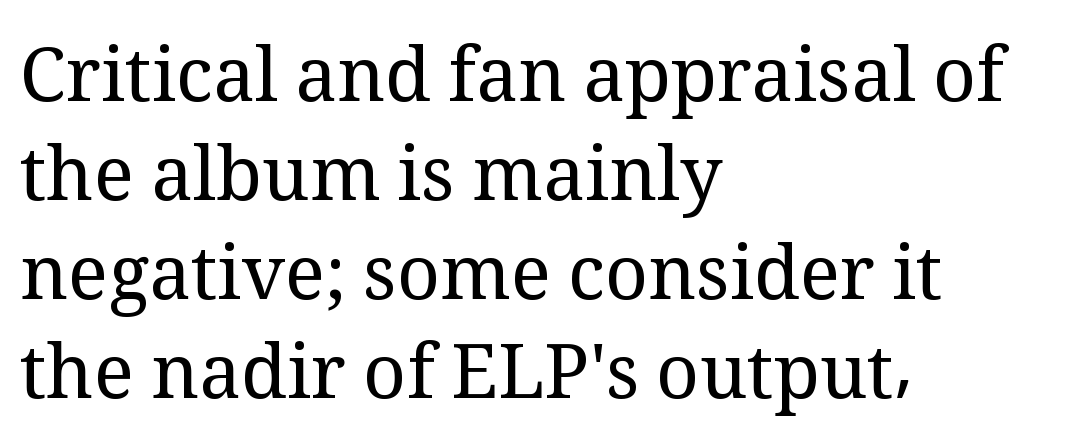
Q: Is the text bold? A: No.
Q: Is the text italic (slanted)? A: No, it is upright.
Q: Is the typeface a serif or a sans-serif typeface? A: Serif.
Q: Is the text underlined? A: No.
Q: How is the paragraph aligned? A: Left-aligned.
Q: Is the spacing between letters normal or unusually wide? A: Normal.
Q: Is the spacing between lines tight, normal or loose? A: Normal.
Q: Width (condensed, normal, or wide)? A: Normal.
Q: Stroke contrast? A: Medium.
Q: x-height? A: Medium.
Q: Monospaced? A: No.
